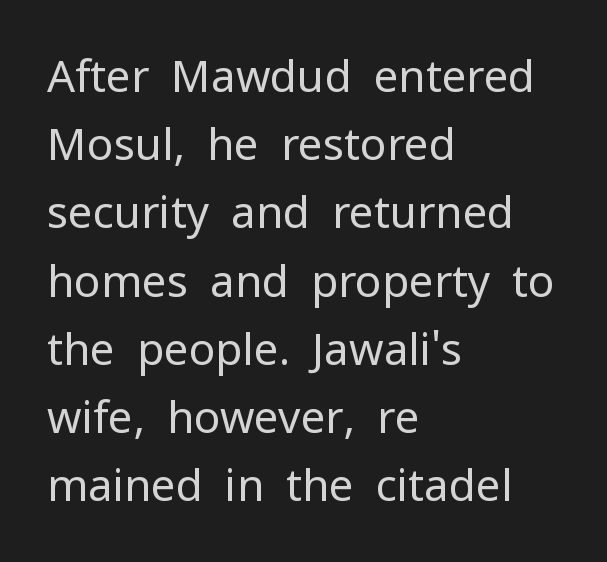
The image shows 44 px regular-weight sans-serif type, upright; set left-aligned, normal line spacing (1.55x), normal letter spacing, not underlined; low stroke contrast and a medium x-height.
